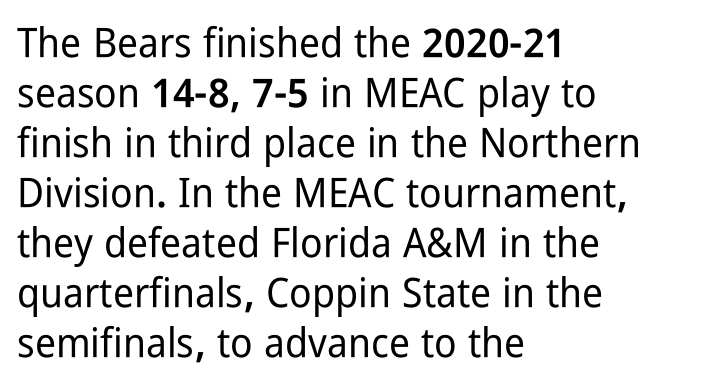
Q: Is the text italic (slanted)? A: No, it is upright.
Q: Is the typeface a serif or a sans-serif typeface? A: Sans-serif.
Q: Is the text underlined? A: No.
Q: How is the paragraph aligned? A: Left-aligned.
Q: Is the spacing between letters normal or unusually wide? A: Normal.
Q: Width (condensed, normal, or wide)? A: Condensed.
Q: Stroke contrast? A: Low.
Q: x-height? A: Medium.
Q: Monospaced? A: No.
